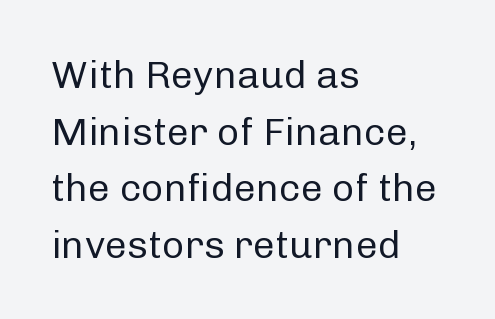
Q: Is the text bold? A: No.
Q: Is the text italic (slanted)? A: No, it is upright.
Q: Is the typeface a serif or a sans-serif typeface? A: Sans-serif.
Q: Is the text underlined? A: No.
Q: How is the paragraph aligned? A: Left-aligned.
Q: Is the spacing between letters normal or unusually wide? A: Normal.
Q: Is the spacing between lines tight, normal or loose? A: Normal.
Q: Width (condensed, normal, or wide)? A: Normal.
Q: Stroke contrast? A: Low.
Q: x-height? A: Medium.
Q: Monospaced? A: No.
